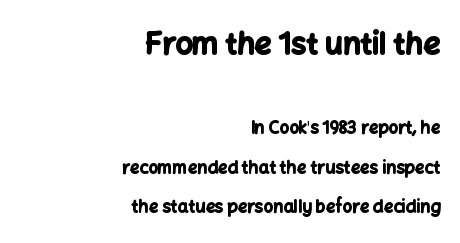
Q: Is the text bold? A: Yes.
Q: Is the text italic (slanted)? A: No, it is upright.
Q: Is the typeface a serif or a sans-serif typeface? A: Sans-serif.
Q: Is the text underlined? A: No.
Q: How is the paragraph aligned? A: Right-aligned.
Q: Is the spacing between letters normal or unusually wide? A: Normal.
Q: Is the spacing between lines tight, normal or loose? A: Loose.
Q: Which block of text is set in a larger size, the first (top) or the second (bottom)? A: The first (top) one.
Q: Width (condensed, normal, or wide)? A: Normal.
Q: Stroke contrast? A: Low.
Q: x-height? A: Medium.
Q: Monospaced? A: No.
